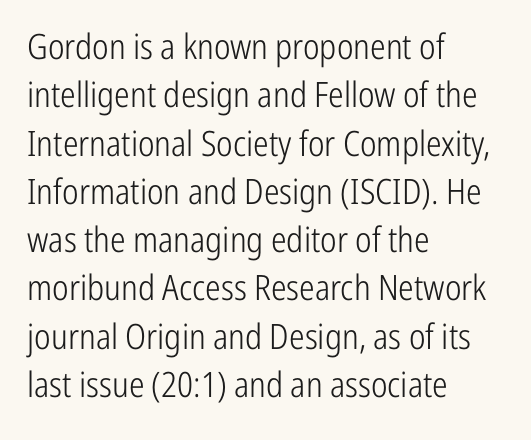
Visually the block forms a straight wall on the left and a jagged coastline on the right. These lines are composed in type without serifs. You could not count columns in this text — the font is proportionally spaced. The weight would be labelled regular, book, light, or lighter still.
